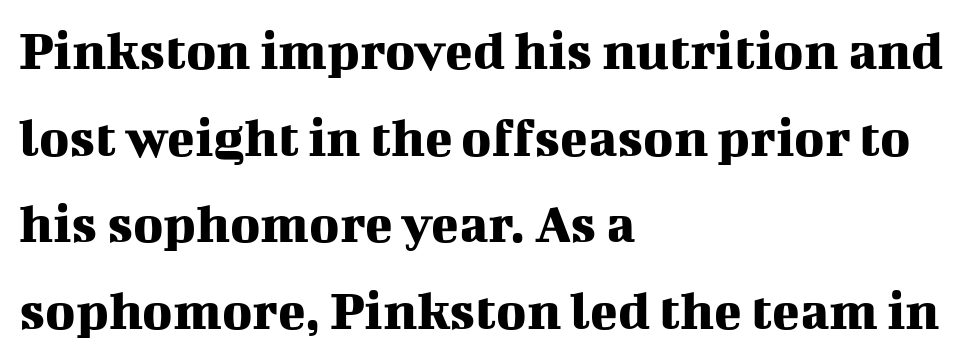
The image shows 57 px serif type, upright; set left-aligned, normal line spacing (1.52x), normal letter spacing, not underlined; medium stroke contrast and a medium x-height.
